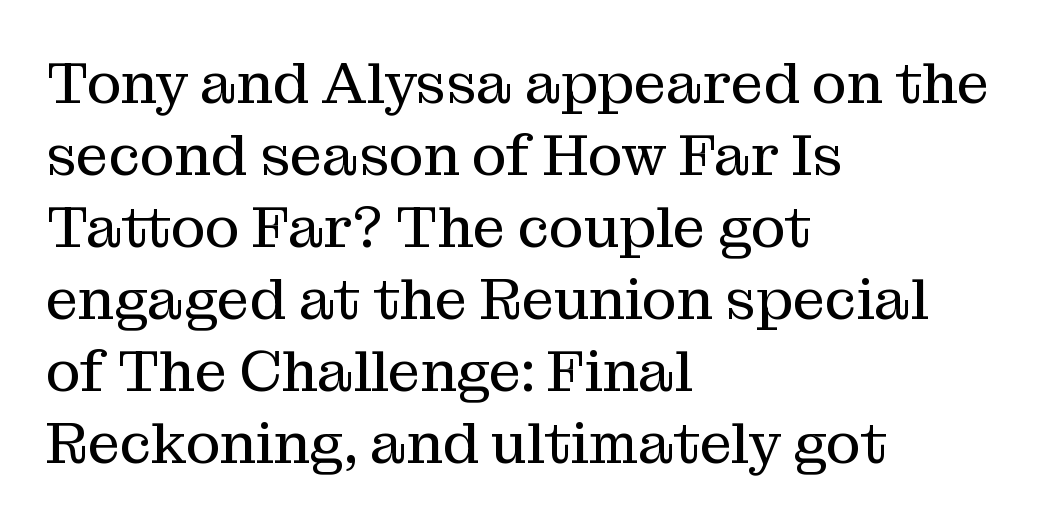
The image shows 58 px regular-weight serif type, upright; set left-aligned, line spacing 1.24x, normal letter spacing, not underlined; medium stroke contrast and a medium x-height.
